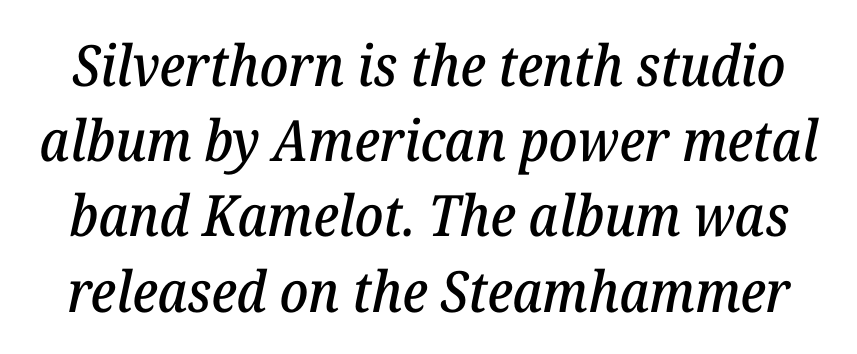
{"serif": "yes", "italic": "yes", "lean": "right", "slant_degrees": 12, "width": "normal", "stroke_contrast": "low", "x_height": "medium", "monospaced": "no", "underline": "no", "line_spacing": "normal", "line_spacing_ratio": 1.32, "letter_spacing": "normal", "letter_spacing_em": 0.0, "glyph_px": 57}
